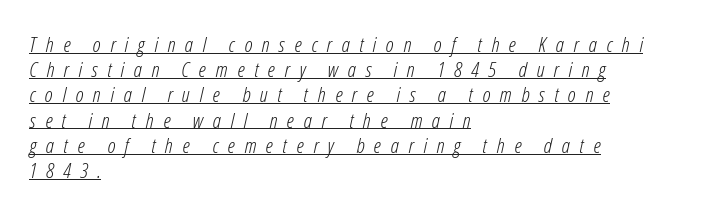
Q: Is the text bold? A: No.
Q: Is the text italic (slanted)? A: Yes, it leans right by about 12 degrees.
Q: Is the text underlined? A: Yes.
Q: How is the paragraph aligned? A: Left-aligned.
Q: Is the spacing between letters normal or unusually wide? A: Unusually wide.
